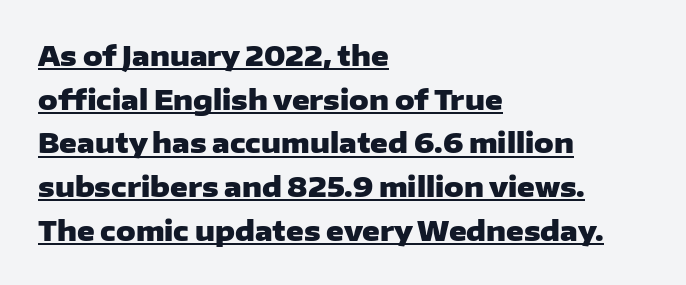
Leading: standard. Unlike italic type, these characters show no tilt at all. Here the glyphs are tracked normally, forming tight word shapes. Notice how the passage keeps a crisp vertical edge on the left only. Is the type bold? Yes — the strokes are clearly thick and heavy.
